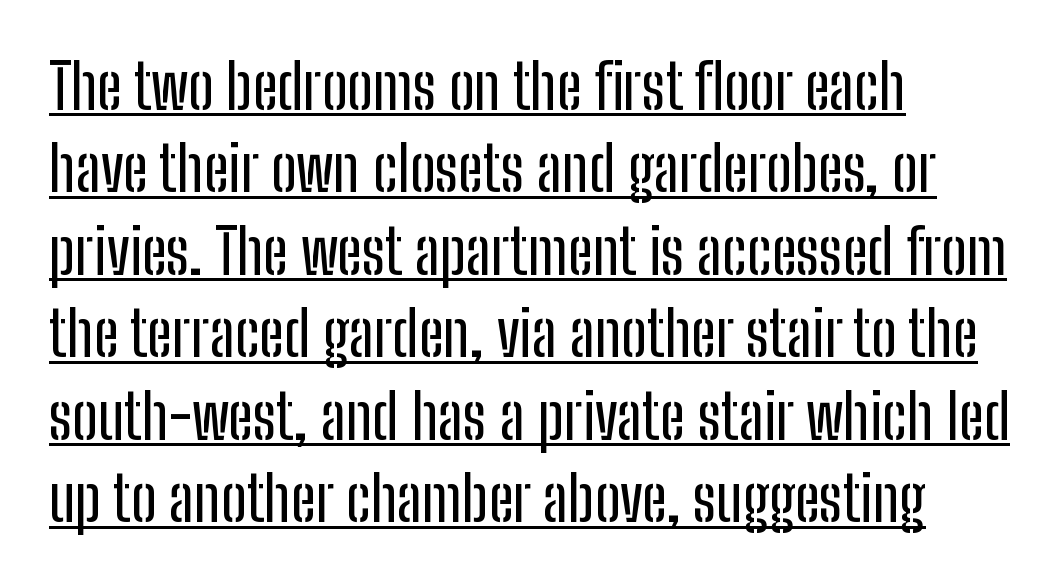
Q: Is the text italic (slanted)? A: No, it is upright.
Q: Is the typeface a serif or a sans-serif typeface? A: Sans-serif.
Q: Is the text underlined? A: Yes.
Q: How is the paragraph aligned? A: Left-aligned.
Q: Is the spacing between letters normal or unusually wide? A: Normal.
Q: Is the spacing between lines tight, normal or loose? A: Normal.
Q: Width (condensed, normal, or wide)? A: Condensed.
Q: Stroke contrast? A: Low.
Q: x-height? A: Medium.
Q: Monospaced? A: No.
